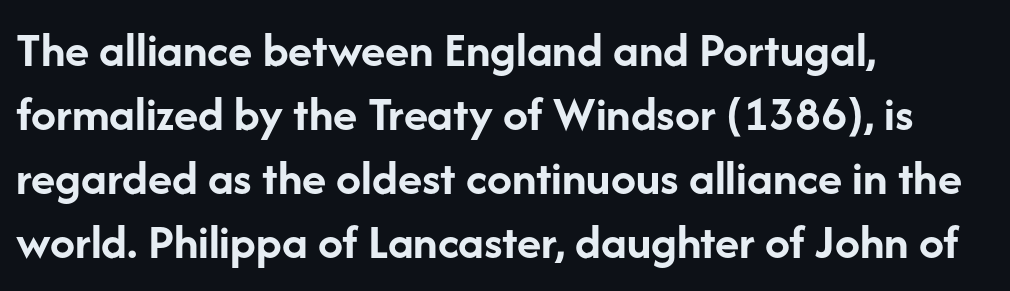
Q: Is the text bold? A: Yes.
Q: Is the text italic (slanted)? A: No, it is upright.
Q: Is the typeface a serif or a sans-serif typeface? A: Sans-serif.
Q: Is the text underlined? A: No.
Q: How is the paragraph aligned? A: Left-aligned.
Q: Is the spacing between letters normal or unusually wide? A: Normal.
Q: Is the spacing between lines tight, normal or loose? A: Normal.
Q: Width (condensed, normal, or wide)? A: Normal.
Q: Stroke contrast? A: Low.
Q: x-height? A: Medium.
Q: Monospaced? A: No.
